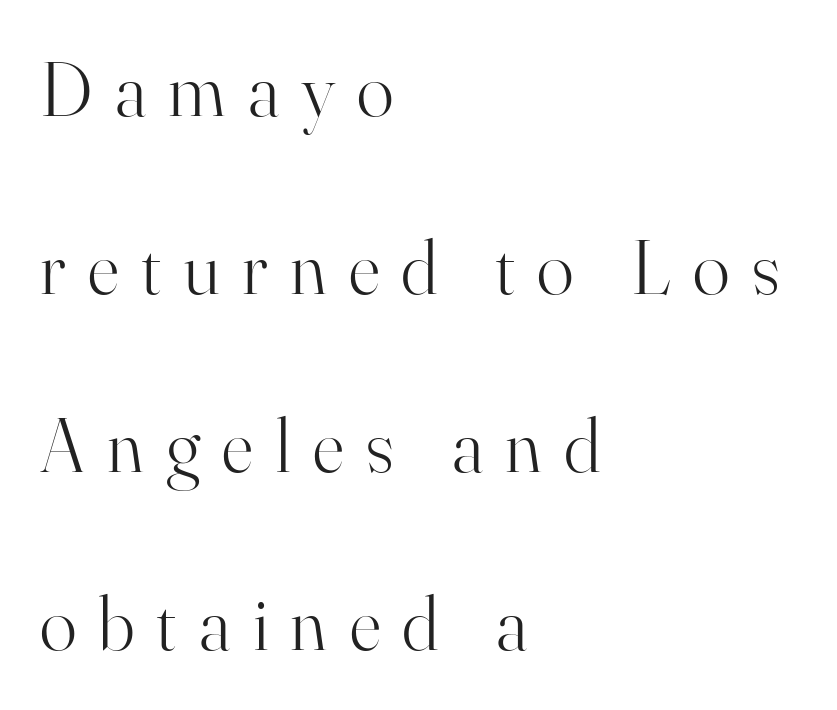
{"serif": "yes", "italic": "no", "bold": "no", "weight": "light", "width": "normal", "stroke_contrast": "high", "x_height": "small", "monospaced": "no", "underline": "no", "align": "left", "line_spacing": "loose", "line_spacing_ratio": 2.31, "letter_spacing": "wide", "letter_spacing_em": 0.29, "glyph_px": 77}
